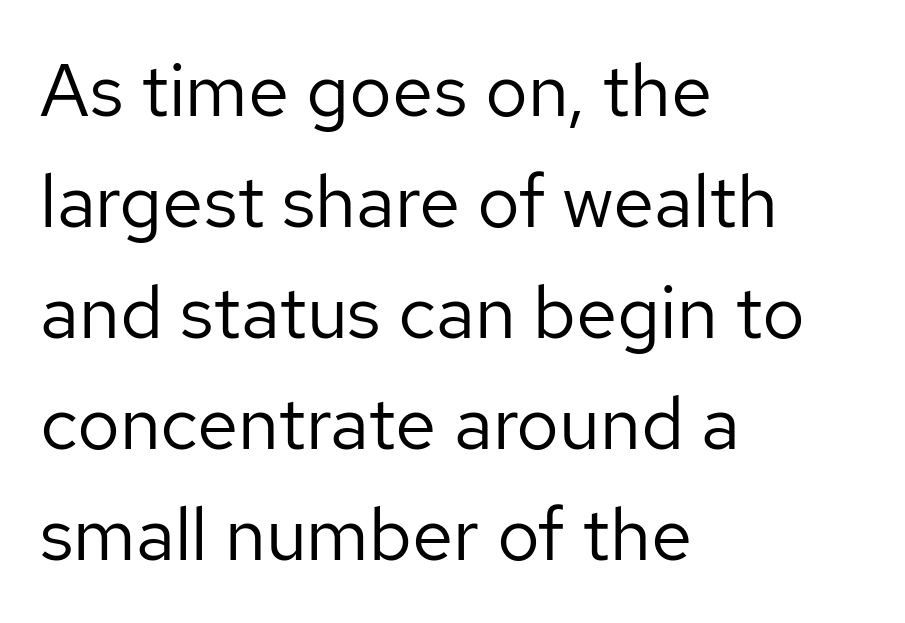
You could not count columns in this text — the font is proportionally spaced. Rows of type keep a routine distance in the vertical direction. No feet cap the strokes, marking this as sans-serif type. No letter is thick-stroked: the sample isn't bold.
